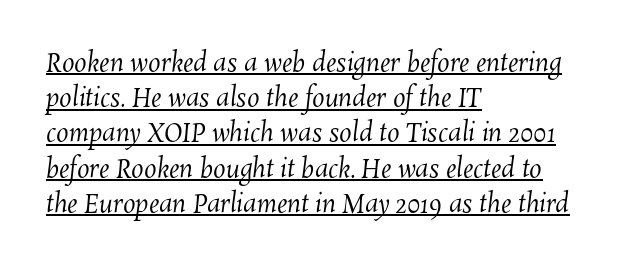
Q: Is the text bold? A: No.
Q: Is the text underlined? A: Yes.
Q: How is the paragraph aligned? A: Left-aligned.
Q: Is the spacing between letters normal or unusually wide? A: Normal.
Q: Is the spacing between lines tight, normal or loose? A: Normal.
